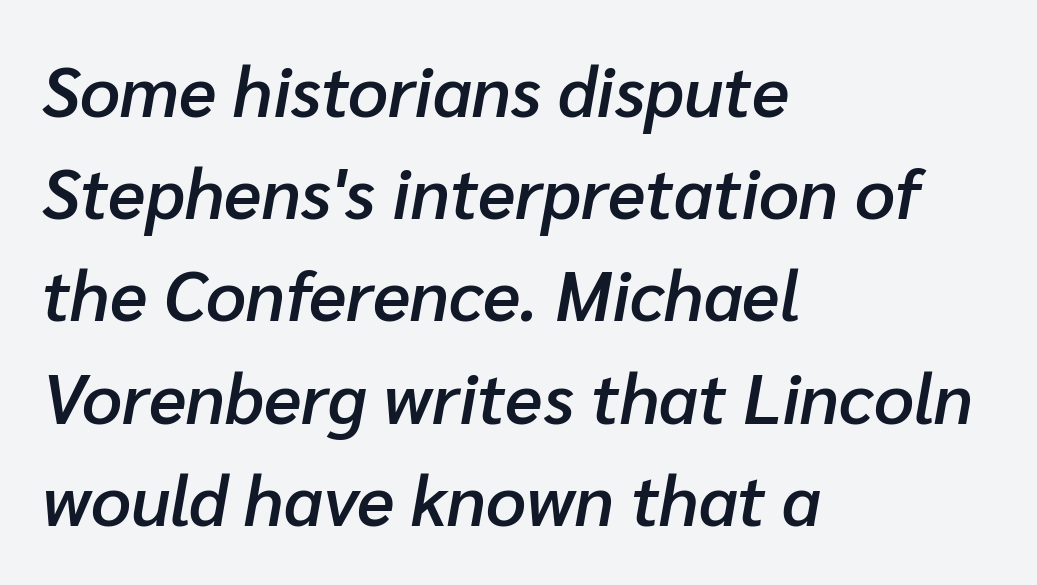
The image shows 70 px semibold type, italic (leaning right); set left-aligned, normal line spacing (1.46x), normal letter spacing, not underlined; low stroke contrast and a medium x-height.
